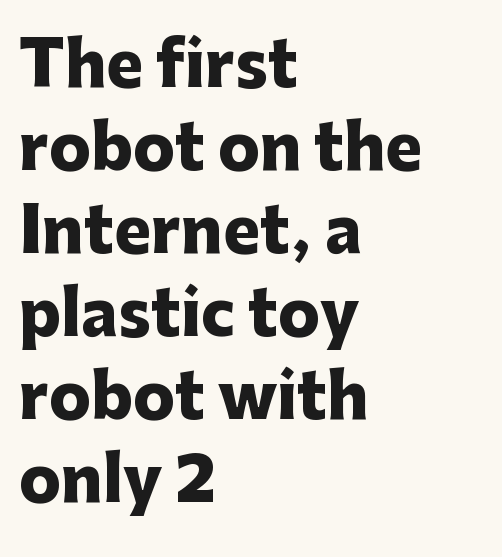
Q: Is the text bold? A: Yes.
Q: Is the text italic (slanted)? A: No, it is upright.
Q: Is the typeface a serif or a sans-serif typeface? A: Sans-serif.
Q: Is the text underlined? A: No.
Q: How is the paragraph aligned? A: Left-aligned.
Q: Is the spacing between letters normal or unusually wide? A: Normal.
Q: Is the spacing between lines tight, normal or loose? A: Normal.
Q: Width (condensed, normal, or wide)? A: Normal.
Q: Stroke contrast? A: Low.
Q: x-height? A: Medium.
Q: Monospaced? A: No.
